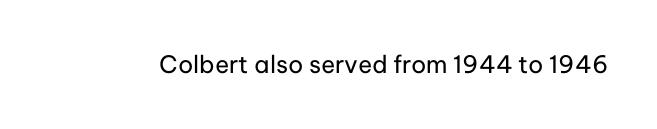
Q: Is the text bold? A: No.
Q: Is the text italic (slanted)? A: No, it is upright.
Q: Is the text underlined? A: No.
Q: Is the spacing between letters normal or unusually wide? A: Normal.
